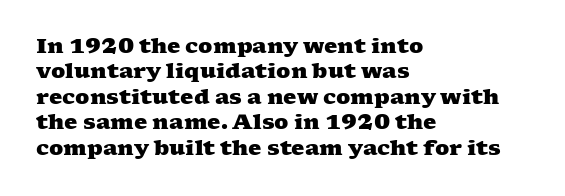
The image shows 21 px bold type; set left-aligned, line spacing 1.21x, normal letter spacing, not underlined.
